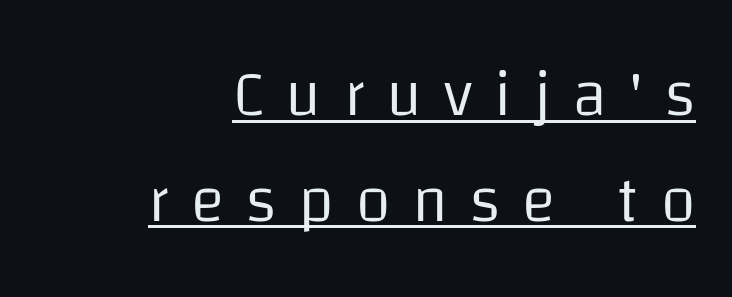
These lines are rendered in a variable-pitch font. Underlined type. One glance says typical: line gaps are just what's usual. Each line ends at the same right margin while the left side varies.
